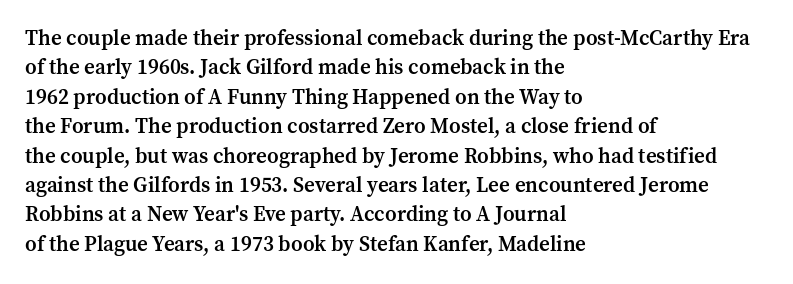
The space between consecutive lines is moderate. Its strokes are somewhat broadened, the hallmark of semibold type. Tracking value appears to be zero — textbook default spacing. These lines are set flush left with a ragged right edge. Underlining? Definitely not there. If you drew a line through each stem, it would be perfectly vertical.
